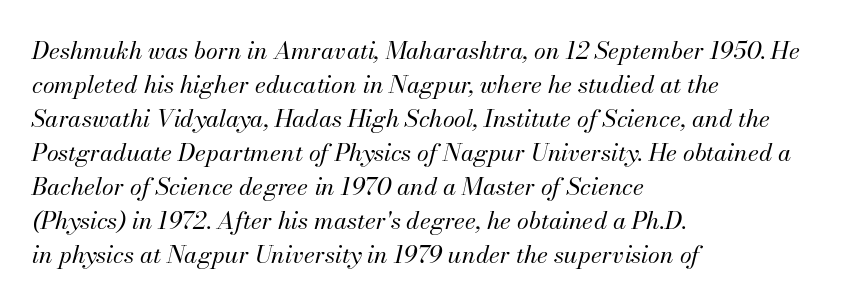
Q: Is the text bold? A: No.
Q: Is the text italic (slanted)? A: Yes, it leans right by about 13 degrees.
Q: Is the text underlined? A: No.
Q: How is the paragraph aligned? A: Left-aligned.
Q: Is the spacing between letters normal or unusually wide? A: Normal.
Q: Is the spacing between lines tight, normal or loose? A: Normal.
